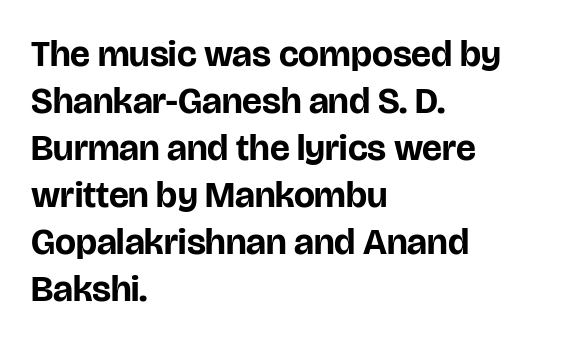
{"serif": "no", "italic": "no", "bold": "yes", "weight": "bold", "width": "normal", "stroke_contrast": "low", "x_height": "large", "monospaced": "no", "underline": "no", "align": "left", "line_spacing": "normal", "line_spacing_ratio": 1.27, "letter_spacing": "normal", "letter_spacing_em": 0.0, "glyph_px": 37}
